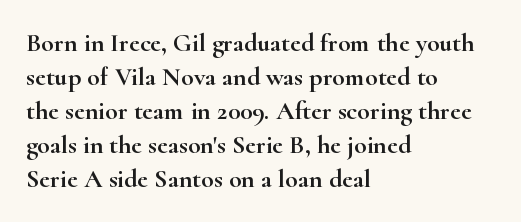
The image shows 26 px text type, upright; set left-aligned, normal line spacing (1.31x), normal letter spacing, not underlined.
